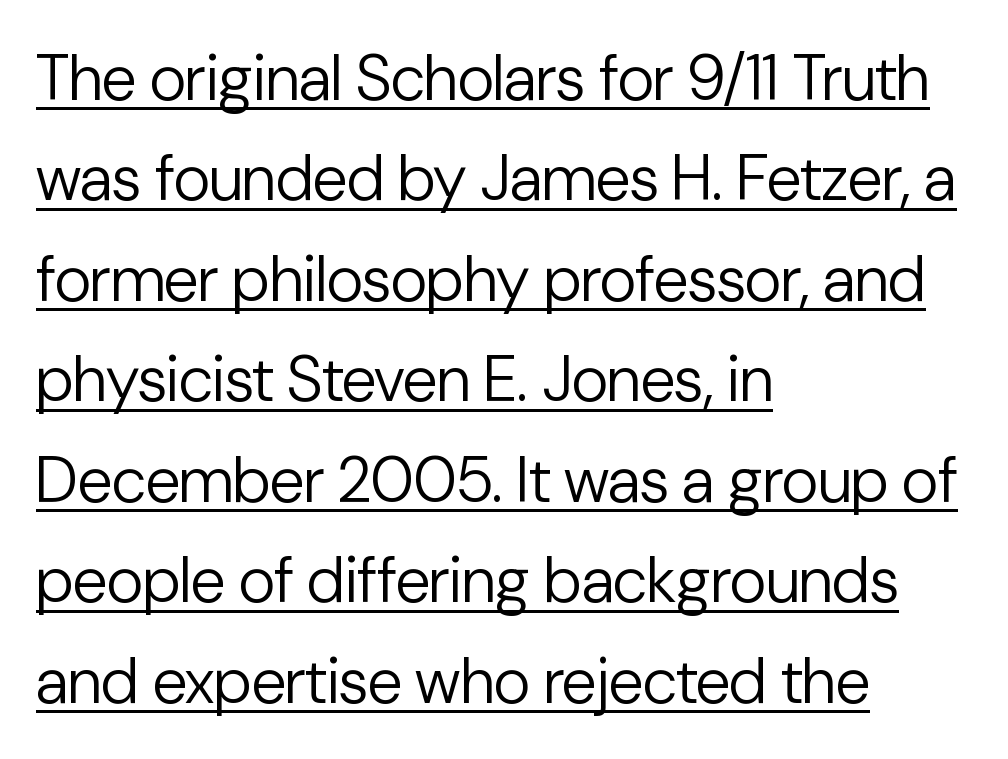
{"serif": "no", "italic": "no", "bold": "no", "weight": "regular", "width": "normal", "stroke_contrast": "low", "x_height": "medium", "monospaced": "no", "underline": "yes", "align": "left", "line_spacing": "normal", "line_spacing_ratio": 1.57, "letter_spacing": "normal", "letter_spacing_em": 0.0, "glyph_px": 64}
